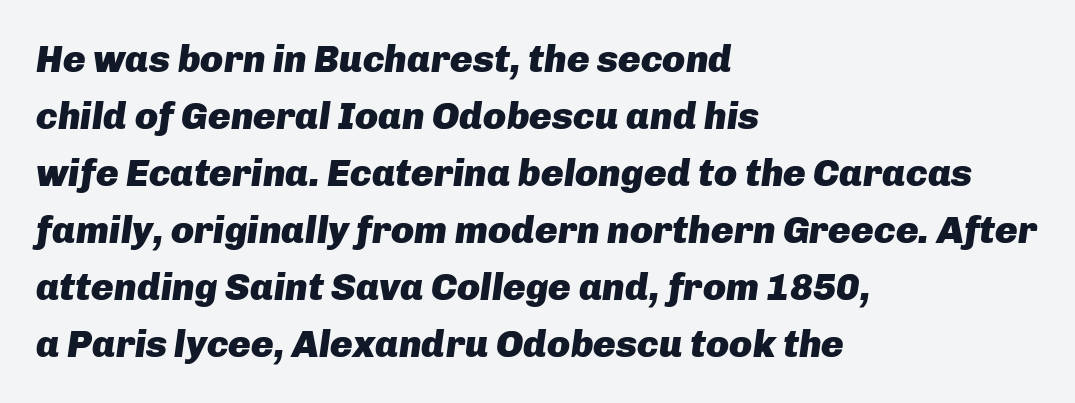
{"italic": "yes", "lean": "right", "slant_degrees": 8, "bold": "yes", "weight": "heavy", "width": "normal", "stroke_contrast": "low", "x_height": "medium", "monospaced": "no", "underline": "no", "align": "left", "line_spacing": "normal", "line_spacing_ratio": 1.5, "letter_spacing": "normal", "letter_spacing_em": 0.0, "glyph_px": 38}
